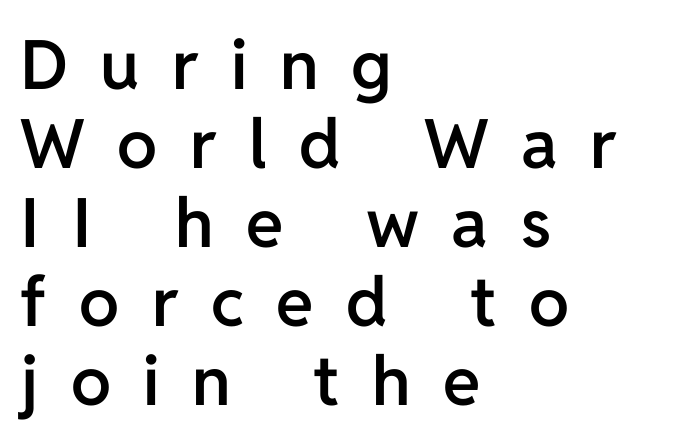
The image shows 68 px semibold sans-serif type, upright; set left-aligned, line spacing 1.16x, unusually wide letter spacing (+0.48 em), not underlined; low stroke contrast and a medium x-height.
